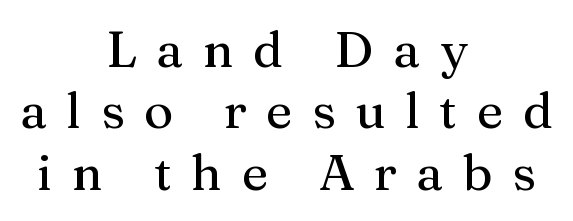
{"serif": "yes", "italic": "no", "width": "normal", "stroke_contrast": "medium", "x_height": "medium", "monospaced": "no", "underline": "no", "align": "center", "line_spacing_ratio": 1.23, "letter_spacing": "wide", "letter_spacing_em": 0.39, "glyph_px": 50}
